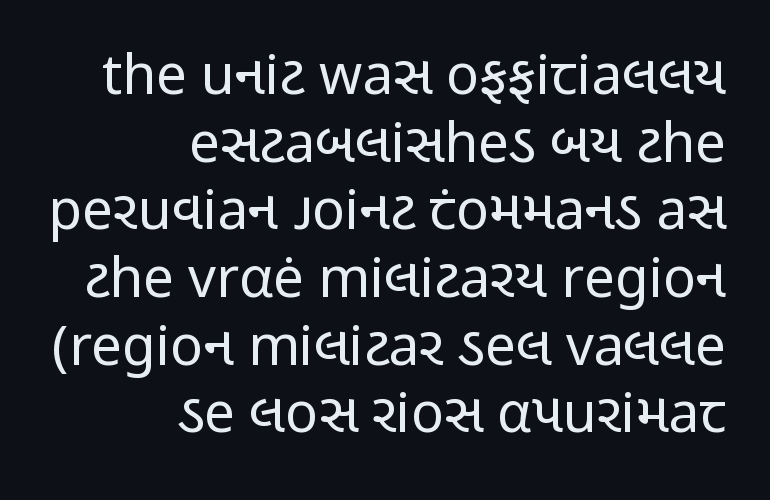
Q: Is the text bold? A: No.
Q: Is the text italic (slanted)? A: No, it is upright.
Q: Is the typeface a serif or a sans-serif typeface? A: Sans-serif.
Q: Is the text underlined? A: No.
Q: How is the paragraph aligned? A: Right-aligned.
Q: Is the spacing between letters normal or unusually wide? A: Normal.
Q: Width (condensed, normal, or wide)? A: Condensed.
Q: Stroke contrast? A: Low.
Q: x-height? A: Medium.
Q: Monospaced? A: No.
